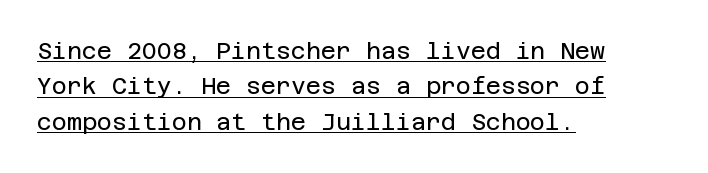
The image shows 23 px text type, upright; set left-aligned, normal line spacing (1.54x), normal letter spacing, underlined.
